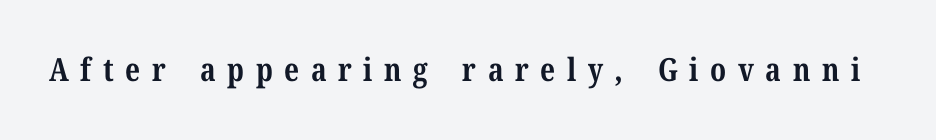
The face used here is seriffed, in the tradition of book romans. In terms of posture, this sample is upright. Glyph-to-glyph distance is far greater than everyday printed text. A typesetter would call this proportional, since set widths differ per character. Notice how thick the strokes are: this is what a full bold looks like. Each row of text sits above clean, open space.
